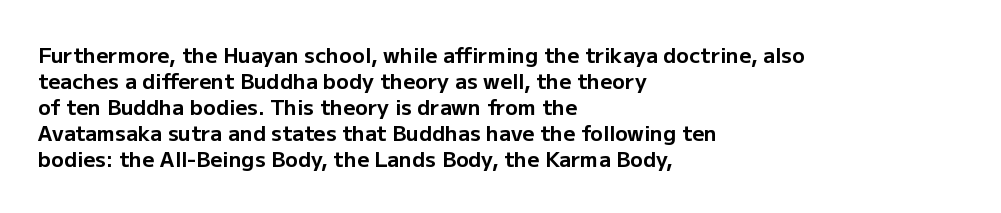
Q: Is the text bold? A: Yes.
Q: Is the text italic (slanted)? A: No, it is upright.
Q: Is the text underlined? A: No.
Q: How is the paragraph aligned? A: Left-aligned.
Q: Is the spacing between letters normal or unusually wide? A: Normal.
